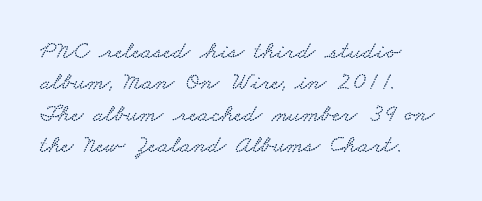
{"underline": "no", "align": "left", "line_spacing": "normal", "line_spacing_ratio": 1.26, "letter_spacing": "normal", "letter_spacing_em": 0.0, "glyph_px": 25}
